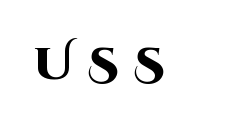
Q: Is the text bold? A: Yes.
Q: Is the text italic (slanted)? A: No, it is upright.
Q: Is the typeface a serif or a sans-serif typeface? A: Sans-serif.
Q: Is the text underlined? A: No.
Q: Is the spacing between letters normal or unusually wide? A: Unusually wide.
Q: Width (condensed, normal, or wide)? A: Normal.
Q: Stroke contrast? A: High.
Q: x-height? A: Large.
Q: Monospaced? A: No.
